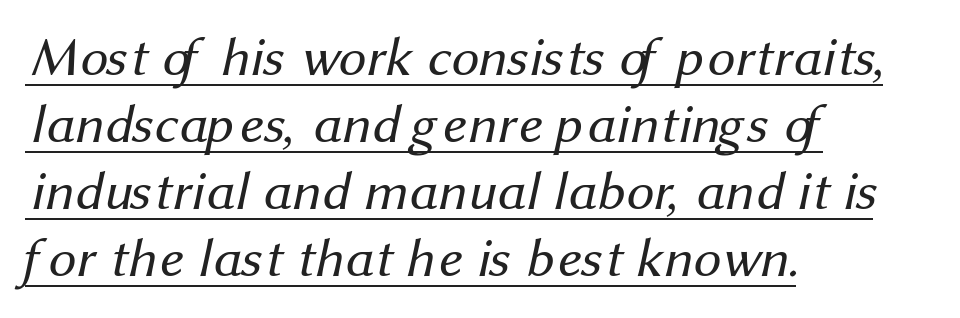
Q: Is the text bold? A: No.
Q: Is the typeface a serif or a sans-serif typeface? A: Sans-serif.
Q: Is the text underlined? A: Yes.
Q: How is the paragraph aligned? A: Left-aligned.
Q: Is the spacing between letters normal or unusually wide? A: Normal.
Q: Width (condensed, normal, or wide)? A: Normal.
Q: Stroke contrast? A: Medium.
Q: x-height? A: Medium.
Q: Monospaced? A: No.
